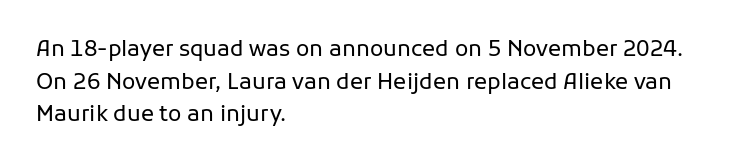
Q: Is the text bold? A: No.
Q: Is the text italic (slanted)? A: No, it is upright.
Q: Is the text underlined? A: No.
Q: How is the paragraph aligned? A: Left-aligned.
Q: Is the spacing between letters normal or unusually wide? A: Normal.
Q: Is the spacing between lines tight, normal or loose? A: Normal.
